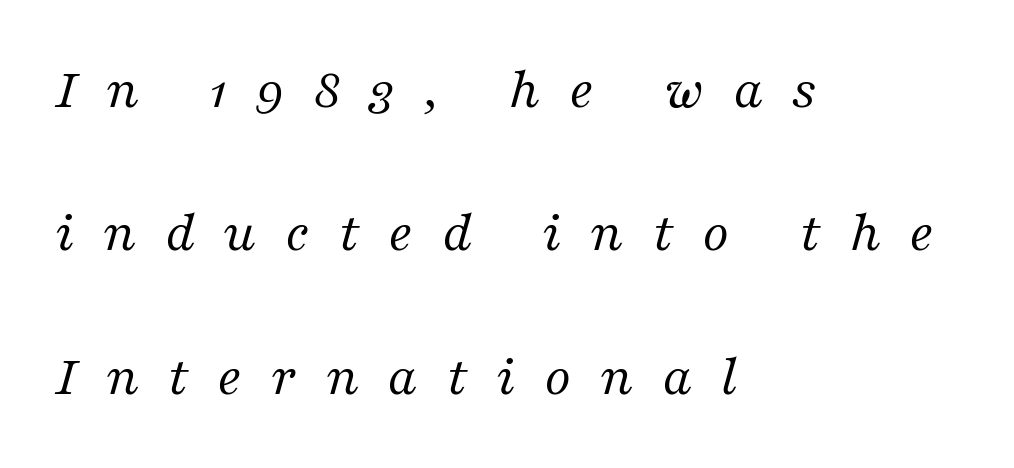
{"serif": "yes", "italic": "yes", "lean": "right", "slant_degrees": 16, "bold": "no", "weight": "regular", "width": "normal", "stroke_contrast": "medium", "x_height": "medium", "monospaced": "no", "underline": "no", "align": "left", "line_spacing": "loose", "line_spacing_ratio": 2.47, "letter_spacing": "wide", "letter_spacing_em": 0.49, "glyph_px": 58}
